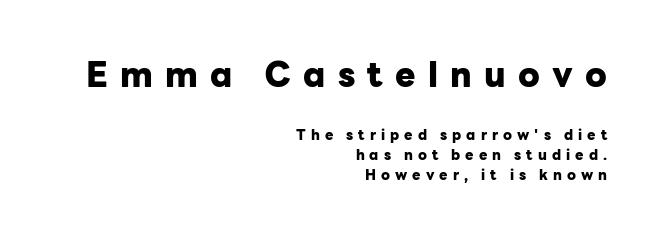
{"serif": "no", "italic": "no", "bold": "yes", "weight": "heavy", "width": "normal", "stroke_contrast": "low", "x_height": "medium", "monospaced": "no", "underline": "no", "align": "right", "line_spacing": "normal", "line_spacing_ratio": 1.42, "letter_spacing": "wide", "letter_spacing_em": 0.36, "larger_block": "first", "size_ratio": 2.43, "glyph_px": 34}
